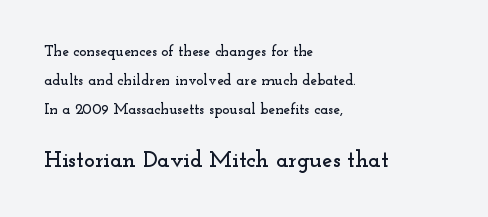
{"italic": "no", "underline": "no", "align": "left", "line_spacing": "loose", "line_spacing_ratio": 1.92, "letter_spacing": "normal", "letter_spacing_em": 0.0, "larger_block": "second", "size_ratio": 1.53, "glyph_px": 23}
